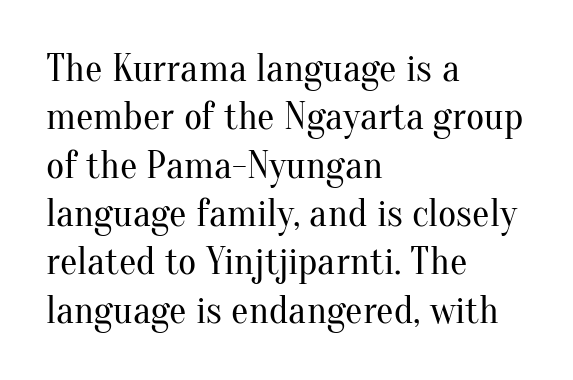
{"serif": "yes", "italic": "no", "bold": "no", "weight": "regular", "width": "normal", "stroke_contrast": "medium", "x_height": "small", "monospaced": "no", "underline": "no", "align": "left", "line_spacing_ratio": 1.24, "letter_spacing": "normal", "letter_spacing_em": 0.0, "glyph_px": 39}
